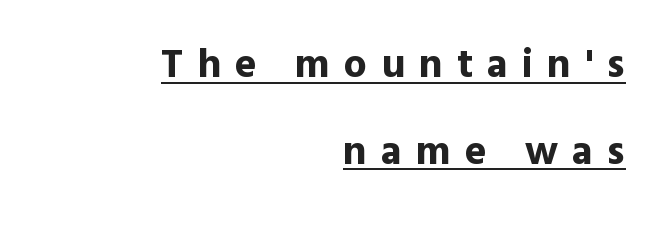
Airy leading. Underlining? Definitely there. These lines are rendered in a variable-pitch font. Unlike a traditional serif, this face leaves its strokes unadorned.
